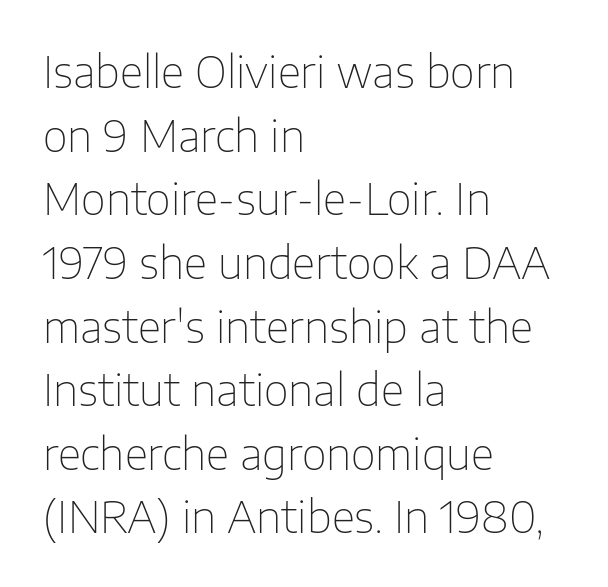
Grotesque or geometric, the face here clearly has no serifs. Compared with typical body copy, the letter spacing here is the same. If you drew a line through each stem, it would be perfectly vertical. The font sits on the lighter half of the weight spectrum, regular included. Glance below the letters and you will spot only blank space.
